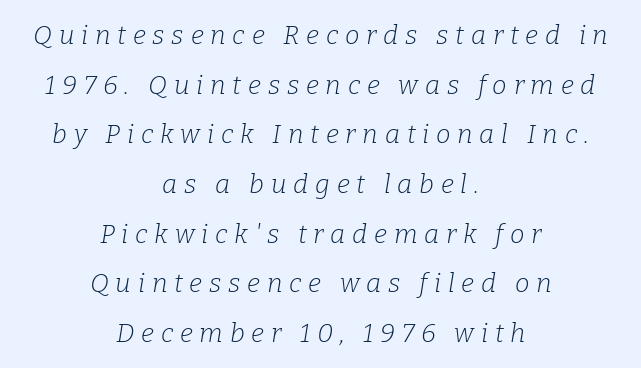
The image shows 26 px text type, italic (leaning right); set centered, loose line spacing (1.91x), unusually wide letter spacing (+0.26 em), not underlined.
